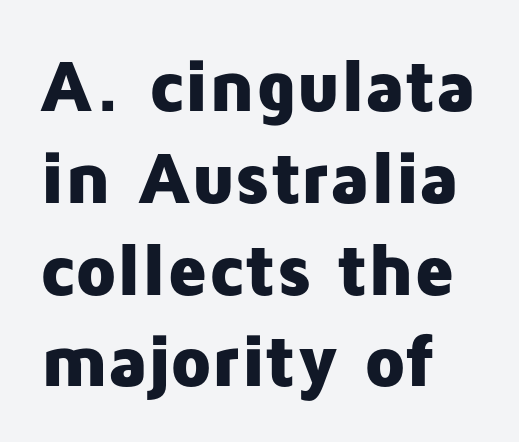
The image shows 74 px heavy sans-serif type, upright; set left-aligned, line spacing 1.24x, normal letter spacing, not underlined; low stroke contrast and a medium x-height.
